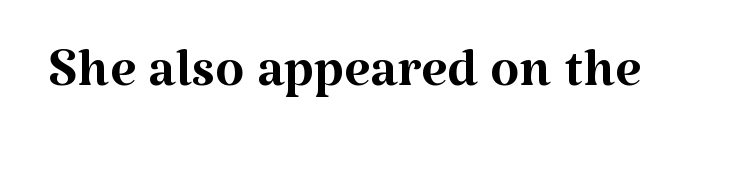
The image shows 75 px regular-weight serif type, upright; set normal letter spacing, not underlined; medium stroke contrast and a medium x-height.
